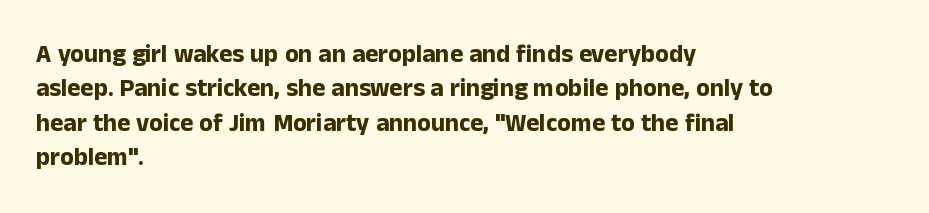
{"italic": "no", "bold": "yes", "underline": "no", "align": "left", "line_spacing": "normal", "line_spacing_ratio": 1.38, "letter_spacing": "normal", "letter_spacing_em": 0.0, "glyph_px": 25}
